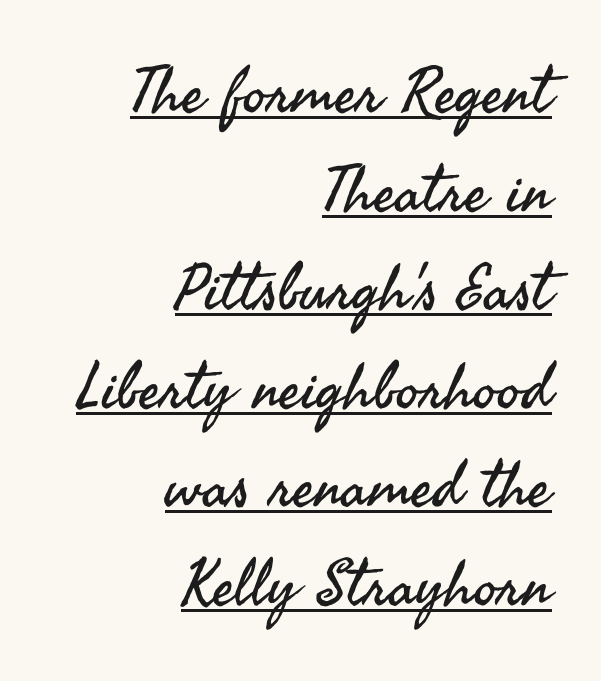
Quick note: interline space is typical. A baseline rule has been typeset under these characters. Does extra space separate the letters? No, they use regular spacing.
